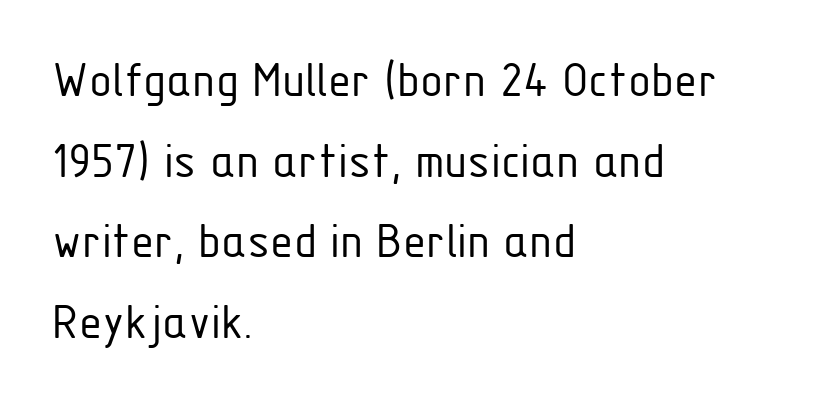
The image shows 53 px light, condensed sans-serif type, upright; set left-aligned, normal line spacing (1.52x), normal letter spacing, not underlined; low stroke contrast and a medium x-height.
